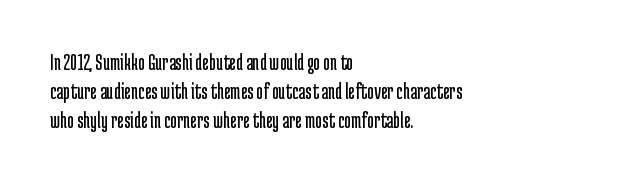
Q: Is the text bold? A: No.
Q: Is the text italic (slanted)? A: No, it is upright.
Q: Is the text underlined? A: No.
Q: How is the paragraph aligned? A: Left-aligned.
Q: Is the spacing between letters normal or unusually wide? A: Normal.
Q: Is the spacing between lines tight, normal or loose? A: Normal.
